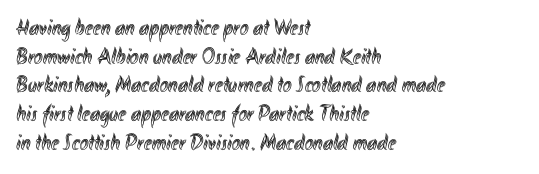
{"underline": "no", "align": "left", "line_spacing": "normal", "line_spacing_ratio": 1.25, "letter_spacing": "normal", "letter_spacing_em": 0.0, "glyph_px": 23}
